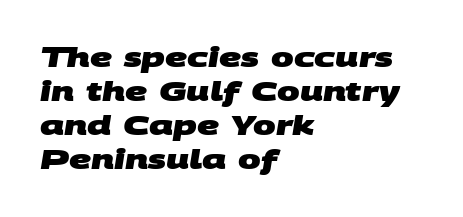
Q: Is the text bold? A: Yes.
Q: Is the text underlined? A: No.
Q: How is the paragraph aligned? A: Left-aligned.
Q: Is the spacing between letters normal or unusually wide? A: Normal.
Q: Is the spacing between lines tight, normal or loose? A: Normal.
